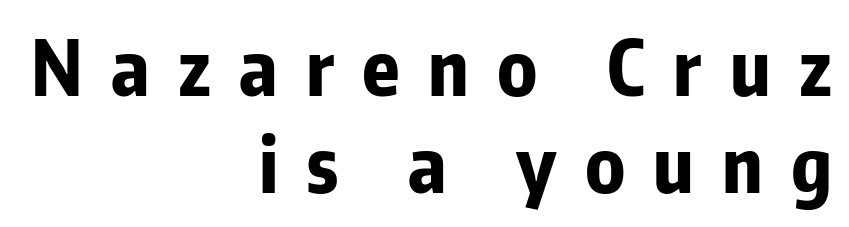
Q: Is the text bold? A: Yes.
Q: Is the text italic (slanted)? A: No, it is upright.
Q: Is the typeface a serif or a sans-serif typeface? A: Sans-serif.
Q: Is the text underlined? A: No.
Q: How is the paragraph aligned? A: Right-aligned.
Q: Is the spacing between letters normal or unusually wide? A: Unusually wide.
Q: Is the spacing between lines tight, normal or loose? A: Normal.
Q: Width (condensed, normal, or wide)? A: Condensed.
Q: Stroke contrast? A: Low.
Q: x-height? A: Medium.
Q: Monospaced? A: No.
